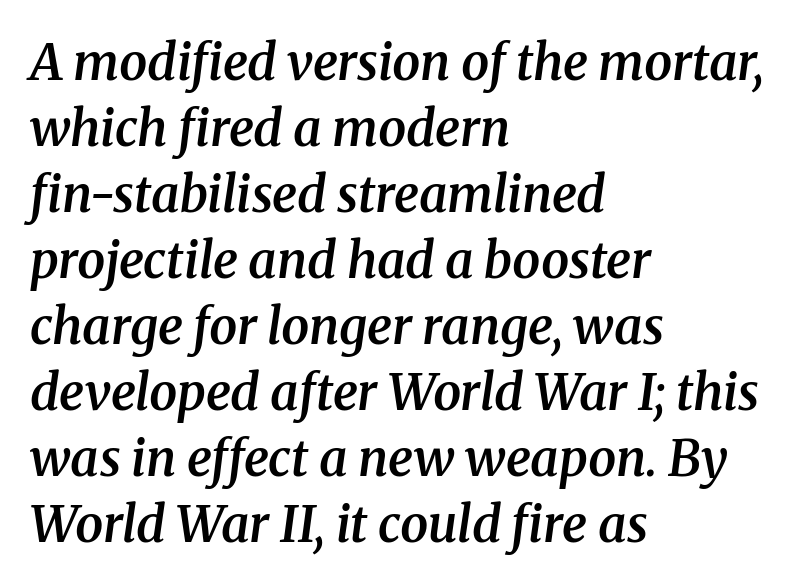
{"serif": "yes", "italic": "yes", "lean": "right", "slant_degrees": 8, "bold": "semi", "weight": "semibold", "width": "normal", "stroke_contrast": "medium", "x_height": "medium", "monospaced": "no", "underline": "no", "align": "left", "line_spacing": "normal", "line_spacing_ratio": 1.32, "letter_spacing": "normal", "letter_spacing_em": 0.0, "glyph_px": 50}
